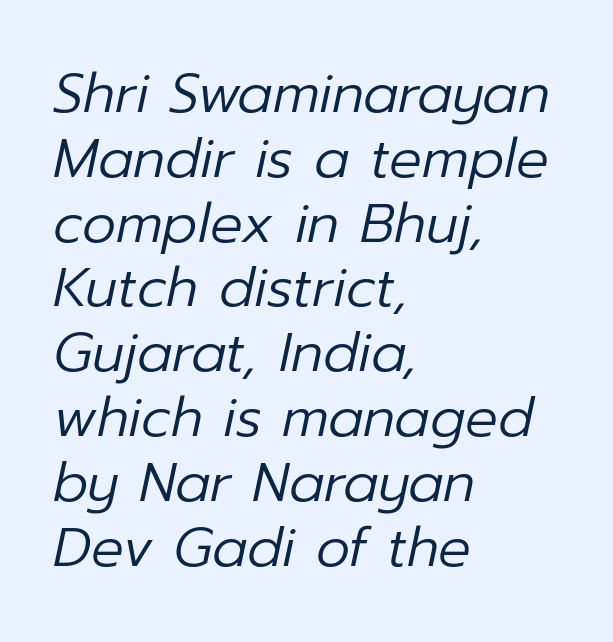
Q: Is the text bold? A: No.
Q: Is the text italic (slanted)? A: Yes, it leans right by about 12 degrees.
Q: Is the text underlined? A: No.
Q: How is the paragraph aligned? A: Left-aligned.
Q: Is the spacing between letters normal or unusually wide? A: Normal.
Q: Width (condensed, normal, or wide)? A: Normal.
Q: Stroke contrast? A: Low.
Q: x-height? A: Medium.
Q: Monospaced? A: No.
